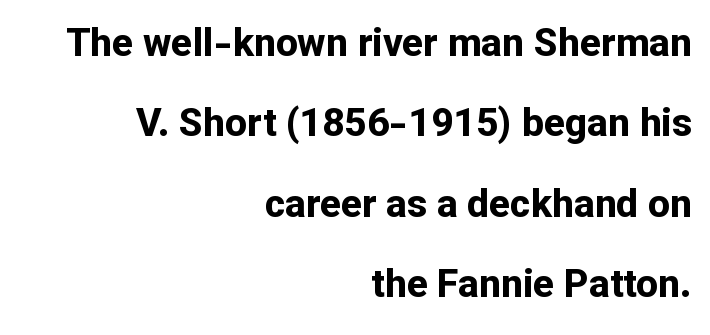
The characters display no serif detailing; their extremities are plain. Quick note: interline space is abundant. Reading down the block, your eye finds every line finishing at a fixed right position. In terms of letterspacing, this is plain default setting. The lettering holds an erect, upright posture throughout.
